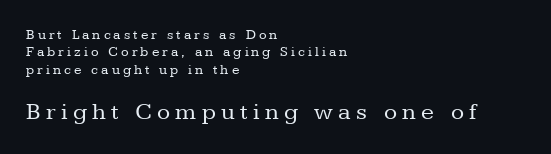
{"italic": "no", "bold": "no", "underline": "no", "align": "left", "line_spacing_ratio": 1.24, "letter_spacing": "wide", "letter_spacing_em": 0.22, "larger_block": "second", "size_ratio": 1.71, "glyph_px": 24}
